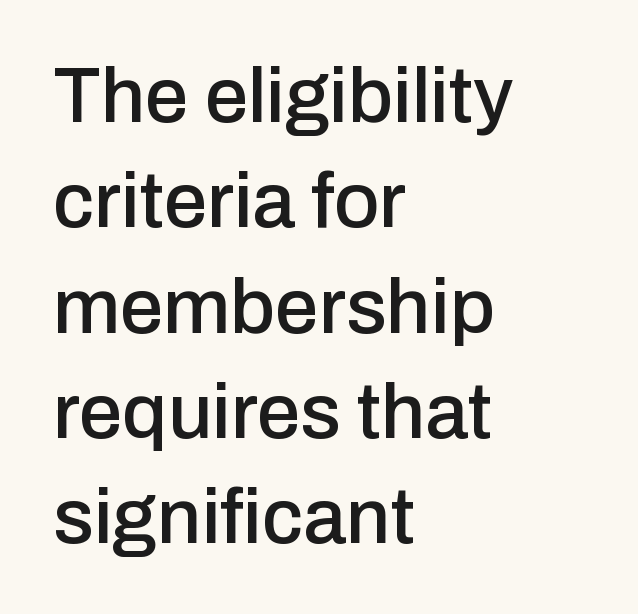
You could not count columns in this text — the font is proportionally spaced. The string is rendered with underlining switched off. Tracking value appears to be zero — textbook default spacing. You can tell it's not italic because the verticals are truly vertical. Notice how the passage keeps a crisp vertical edge on the left only.
